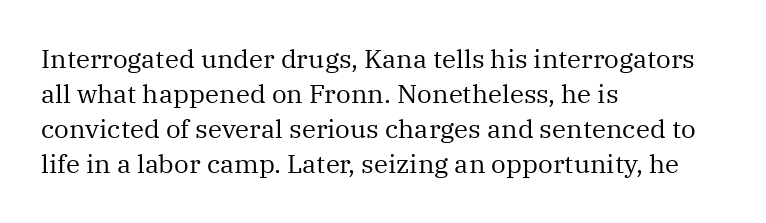
The image shows 26 px text type, upright; set left-aligned, normal line spacing (1.35x), normal letter spacing, not underlined.
